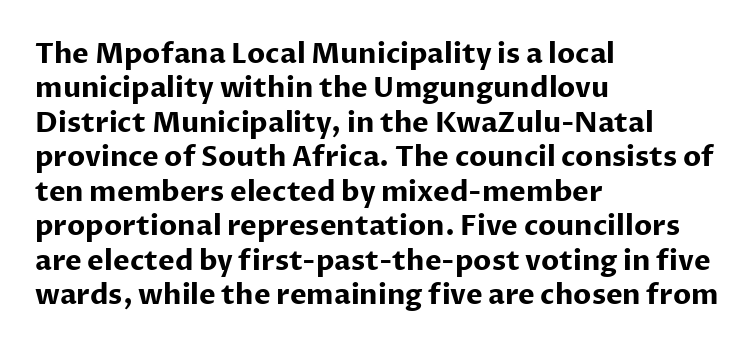
{"serif": "no", "italic": "no", "bold": "yes", "weight": "bold", "width": "normal", "stroke_contrast": "low", "x_height": "medium", "monospaced": "no", "underline": "no", "align": "left", "line_spacing_ratio": 1.23, "letter_spacing": "normal", "letter_spacing_em": 0.0, "glyph_px": 28}
